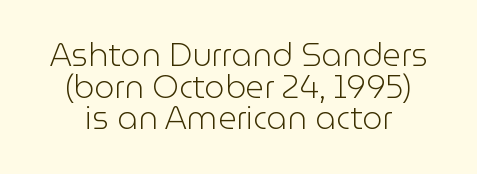
The image shows 32 px light sans-serif type, upright; set centered, tight line spacing (0.99x), normal letter spacing, not underlined; low stroke contrast and a medium x-height.
